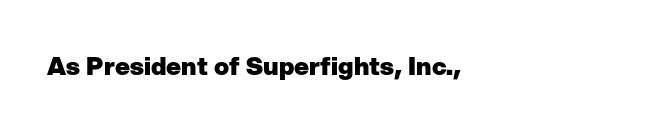
Line beginnings align vertically; line endings do not. The glyphs are unaccompanied by any horizontal stroke below them. Every stem runs plumb, perpendicular to the baseline. Is the letter spacing exaggerated? No — it looks like the ordinary default. Compared with an ordinary text face, these strokes are far heavier — a full bold.
